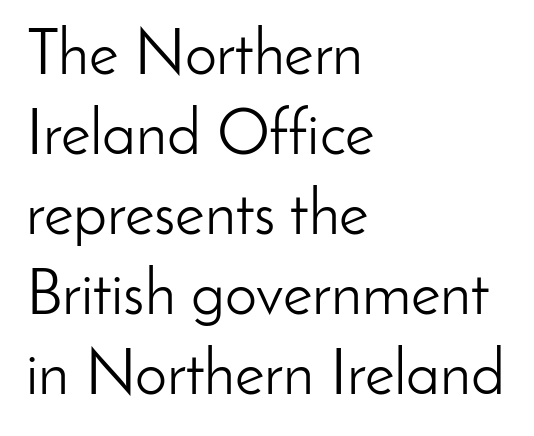
Q: Is the text bold? A: No.
Q: Is the text italic (slanted)? A: No, it is upright.
Q: Is the typeface a serif or a sans-serif typeface? A: Sans-serif.
Q: Is the text underlined? A: No.
Q: How is the paragraph aligned? A: Left-aligned.
Q: Is the spacing between letters normal or unusually wide? A: Normal.
Q: Is the spacing between lines tight, normal or loose? A: Normal.
Q: Width (condensed, normal, or wide)? A: Normal.
Q: Stroke contrast? A: Low.
Q: x-height? A: Small.
Q: Monospaced? A: No.
